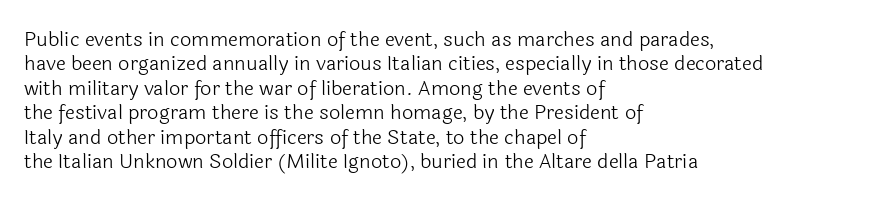
The image shows 20 px text type, upright; set left-aligned, line spacing 1.22x, normal letter spacing, not underlined.
